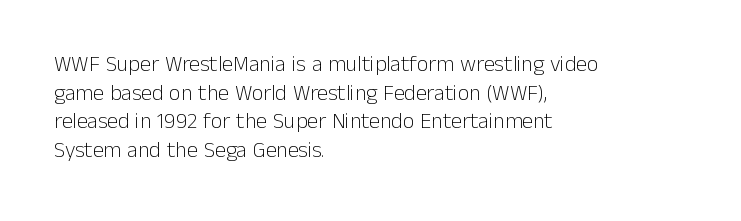
The image shows 22 px text type, upright; set left-aligned, normal line spacing (1.3x), normal letter spacing, not underlined.
